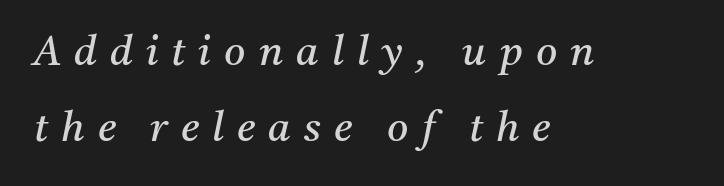
The image shows 41 px regular-weight serif type, italic (leaning right); set left-aligned, line spacing 1.85x, unusually wide letter spacing (+0.32 em), not underlined; medium stroke contrast and a medium x-height.
